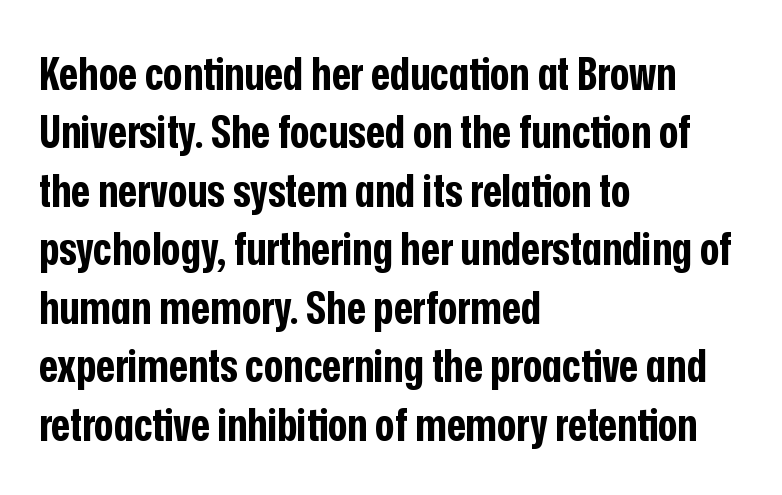
The image shows 46 px bold, condensed sans-serif type, upright; set left-aligned, normal line spacing (1.27x), normal letter spacing, not underlined; low stroke contrast and a medium x-height.
